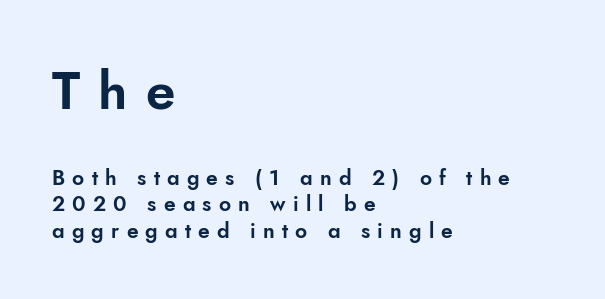
The image shows 53 px sans-serif type, upright; set left-aligned, normal line spacing (1.27x), unusually wide letter spacing (+0.34 em), not underlined; the first (top) block is 2.52x larger; low stroke contrast and a small x-height.
